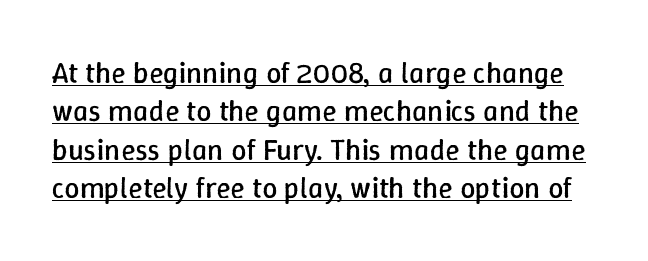
{"italic": "no", "bold": "no", "weight": "regular", "width": "normal", "stroke_contrast": "low", "x_height": "medium", "monospaced": "no", "underline": "yes", "line_spacing": "normal", "line_spacing_ratio": 1.28, "letter_spacing": "normal", "letter_spacing_em": 0.0, "glyph_px": 30}
